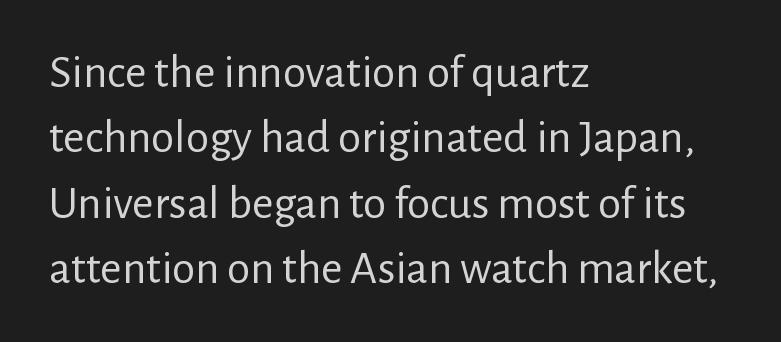
{"serif": "no", "italic": "no", "bold": "no", "weight": "regular", "width": "normal", "stroke_contrast": "low", "x_height": "medium", "monospaced": "no", "underline": "no", "align": "left", "line_spacing": "normal", "line_spacing_ratio": 1.39, "letter_spacing": "normal", "letter_spacing_em": 0.0, "glyph_px": 47}
